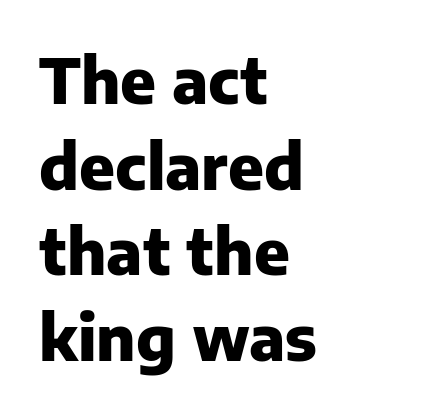
Q: Is the text bold? A: Yes.
Q: Is the text italic (slanted)? A: No, it is upright.
Q: Is the typeface a serif or a sans-serif typeface? A: Sans-serif.
Q: Is the text underlined? A: No.
Q: How is the paragraph aligned? A: Left-aligned.
Q: Is the spacing between letters normal or unusually wide? A: Normal.
Q: Is the spacing between lines tight, normal or loose? A: Normal.
Q: Width (condensed, normal, or wide)? A: Normal.
Q: Stroke contrast? A: Low.
Q: x-height? A: Medium.
Q: Monospaced? A: No.
